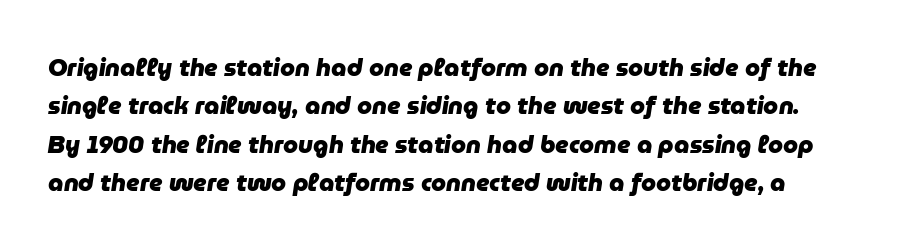
The image shows 24 px bold type, italic (leaning right); set normal line spacing (1.6x), normal letter spacing, not underlined.
